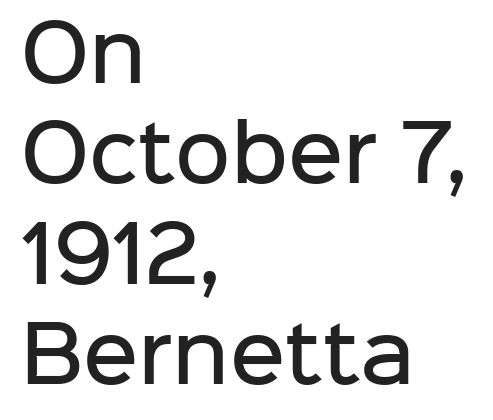
Descenders hang freely into open space. It's the straight-up-and-down kind of type. Varying glyph widths throughout — classic text-font behaviour. Standard letterfit; no display-style spreading of the glyphs.
